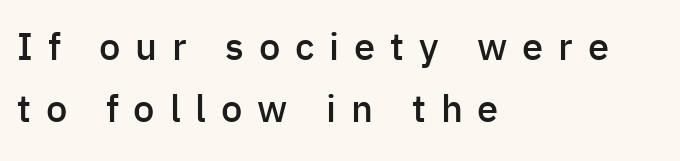
Q: Is the text bold? A: Semi-bold.
Q: Is the text italic (slanted)? A: No, it is upright.
Q: Is the typeface a serif or a sans-serif typeface? A: Sans-serif.
Q: Is the text underlined? A: No.
Q: How is the paragraph aligned? A: Left-aligned.
Q: Is the spacing between letters normal or unusually wide? A: Unusually wide.
Q: Is the spacing between lines tight, normal or loose? A: Normal.
Q: Width (condensed, normal, or wide)? A: Normal.
Q: Stroke contrast? A: Low.
Q: x-height? A: Medium.
Q: Monospaced? A: No.
